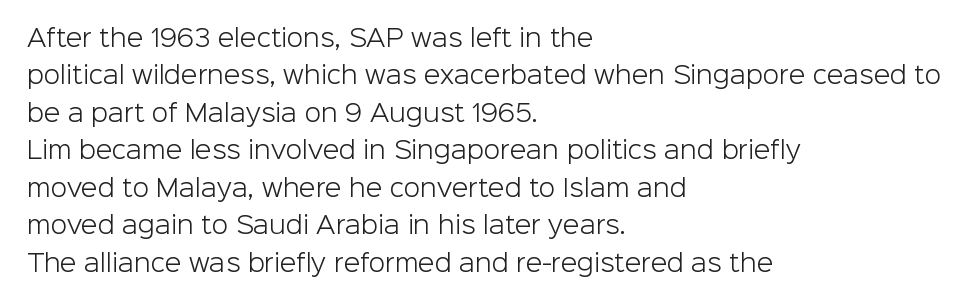
Q: Is the text bold? A: No.
Q: Is the text italic (slanted)? A: No, it is upright.
Q: Is the text underlined? A: No.
Q: How is the paragraph aligned? A: Left-aligned.
Q: Is the spacing between letters normal or unusually wide? A: Normal.
Q: Is the spacing between lines tight, normal or loose? A: Normal.
